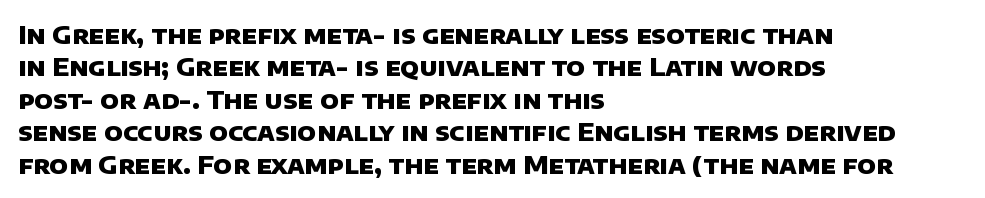
Reading down the column, the eye jumps a familiar distance to each next line. Descenders are the only things crossing below the line. Default kerning and tracking; the words read as compact shapes. Line starts are locked; line ends wander. Does the weight exceed regular? Yes, all the way to bold.
